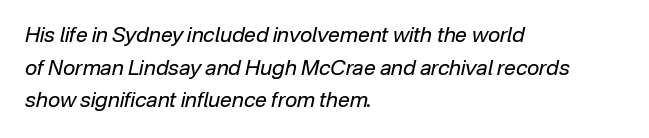
The horizontal fit of the characters is conventional and even. Every row of glyphs begins at an identical x-position on the left. You can tell it's italic because the verticals aren't actually vertical. Weight class: somewhere from thin through regular. The rows are spaced the way most documents space them.
